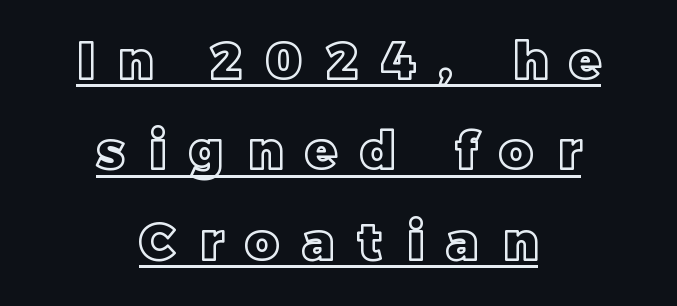
Q: Is the text italic (slanted)? A: No, it is upright.
Q: Is the text underlined? A: Yes.
Q: How is the paragraph aligned? A: Centered.
Q: Is the spacing between letters normal or unusually wide? A: Unusually wide.
Q: Width (condensed, normal, or wide)? A: Normal.
Q: x-height? A: Large.
Q: Monospaced? A: No.
